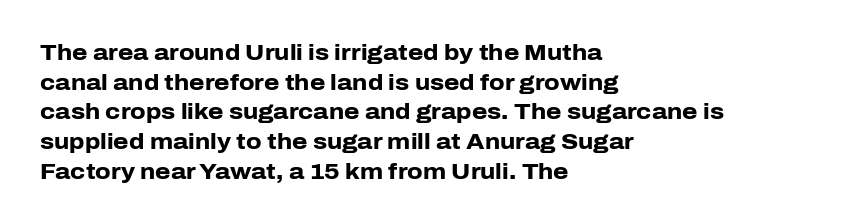
Q: Is the text bold? A: Yes.
Q: Is the text italic (slanted)? A: No, it is upright.
Q: Is the text underlined? A: No.
Q: How is the paragraph aligned? A: Left-aligned.
Q: Is the spacing between letters normal or unusually wide? A: Normal.
Q: Is the spacing between lines tight, normal or loose? A: Normal.
